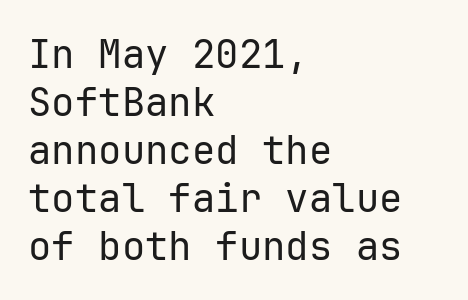
{"serif": "no", "italic": "no", "bold": "no", "weight": "regular", "width": "normal", "stroke_contrast": "low", "x_height": "medium", "monospaced": "yes", "underline": "no", "align": "left", "line_spacing_ratio": 1.23, "letter_spacing": "normal", "letter_spacing_em": 0.0, "glyph_px": 39}
